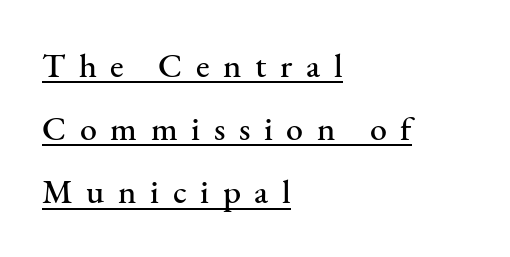
The image shows 34 px serif type, upright; set left-aligned, line spacing 1.86x, unusually wide letter spacing (+0.4 em), underlined; medium stroke contrast and a small x-height.
